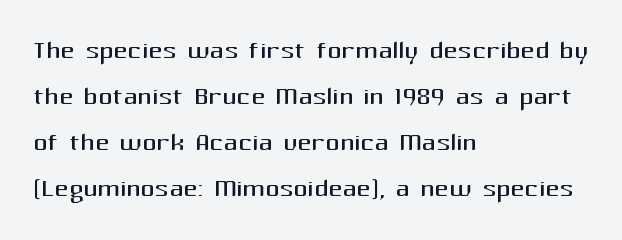
{"serif": "no", "italic": "no", "bold": "no", "weight": "regular", "width": "normal", "stroke_contrast": "medium", "x_height": "medium", "monospaced": "no", "underline": "no", "align": "left", "line_spacing": "normal", "line_spacing_ratio": 1.31, "letter_spacing": "normal", "letter_spacing_em": 0.0, "glyph_px": 35}
